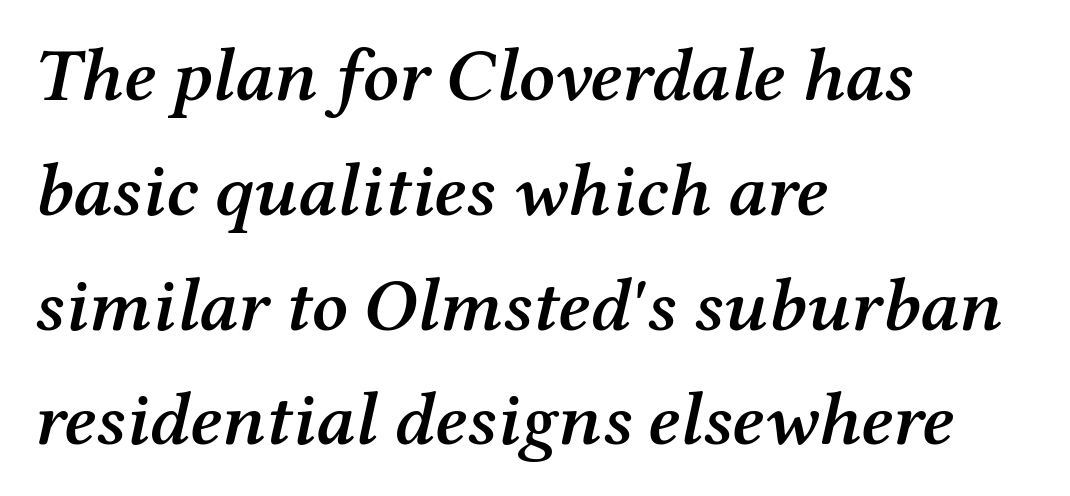
Q: Is the text bold? A: Semi-bold.
Q: Is the text italic (slanted)? A: Yes, it leans right by about 12 degrees.
Q: Is the typeface a serif or a sans-serif typeface? A: Serif.
Q: Is the text underlined? A: No.
Q: How is the paragraph aligned? A: Left-aligned.
Q: Is the spacing between letters normal or unusually wide? A: Normal.
Q: Is the spacing between lines tight, normal or loose? A: Normal.
Q: Width (condensed, normal, or wide)? A: Normal.
Q: Stroke contrast? A: Medium.
Q: x-height? A: Medium.
Q: Monospaced? A: No.
